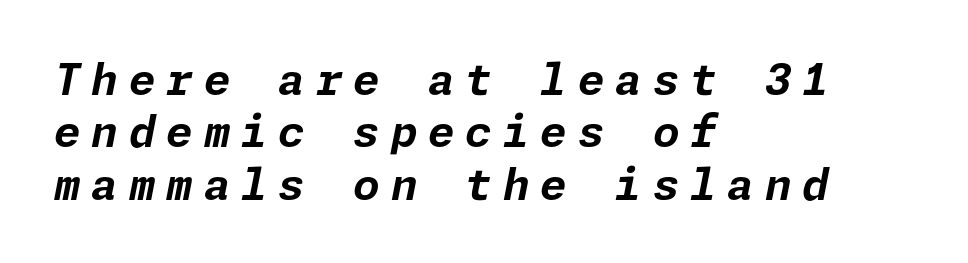
Q: Is the text bold? A: Yes.
Q: Is the text italic (slanted)? A: Yes, it leans right by about 11 degrees.
Q: Is the text underlined? A: No.
Q: How is the paragraph aligned? A: Left-aligned.
Q: Is the spacing between letters normal or unusually wide? A: Unusually wide.
Q: Width (condensed, normal, or wide)? A: Normal.
Q: Stroke contrast? A: Low.
Q: x-height? A: Medium.
